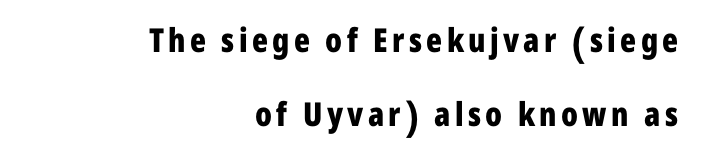
Bare-footed words on every line. The lines are quadded right. The face used here has the dense, thick strokes of a bold. Proportional: the letters do not fall into vertical columns. Rows of type keep a wide berth in the vertical direction. No italicization has been applied; the sample stays upright.
